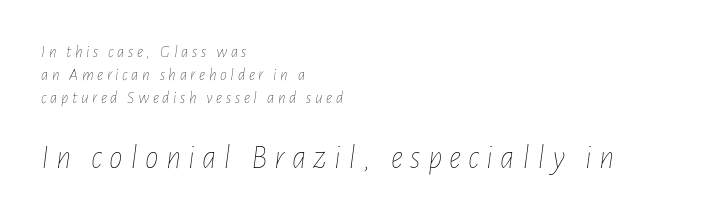
{"italic": "yes", "lean": "right", "slant_degrees": 7, "bold": "no", "weight": "thin", "width": "condensed", "stroke_contrast": "low", "x_height": "medium", "monospaced": "no", "underline": "no", "align": "left", "line_spacing": "normal", "line_spacing_ratio": 1.34, "letter_spacing": "wide", "letter_spacing_em": 0.21, "larger_block": "second", "size_ratio": 2.0, "glyph_px": 34}
